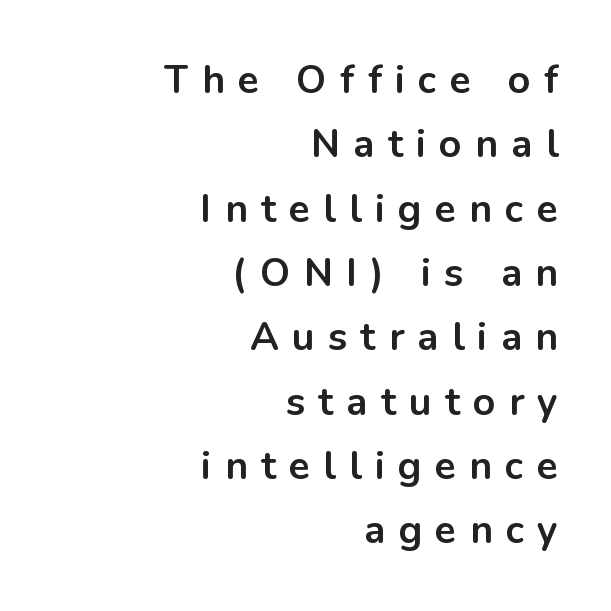
The image shows 39 px bold sans-serif type, upright; set right-aligned, normal line spacing (1.65x), unusually wide letter spacing (+0.34 em), not underlined; low stroke contrast and a medium x-height.
